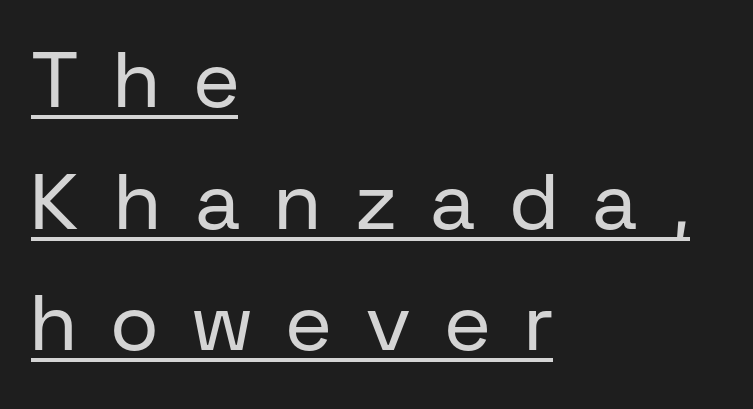
The image shows 79 px regular-weight sans-serif type, upright; set left-aligned, normal line spacing (1.54x), unusually wide letter spacing (+0.45 em), underlined; low stroke contrast and a medium x-height.
